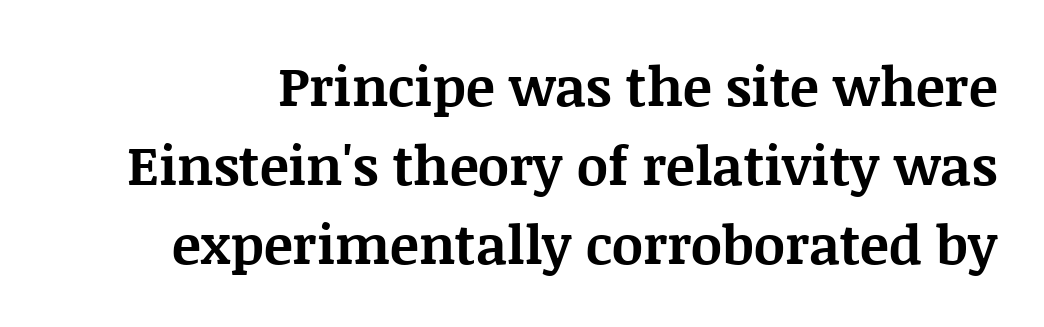
The image shows 54 px bold serif type, upright; set normal line spacing (1.46x), normal letter spacing, not underlined; medium stroke contrast and a large x-height.
